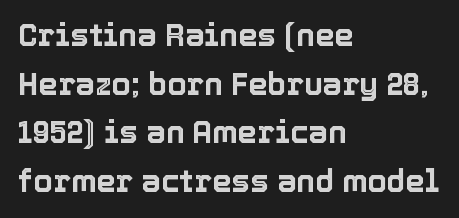
{"italic": "no", "width": "normal", "x_height": "medium", "monospaced": "no", "underline": "no", "align": "left", "line_spacing": "normal", "line_spacing_ratio": 1.57, "letter_spacing": "normal", "letter_spacing_em": 0.0, "glyph_px": 31}
